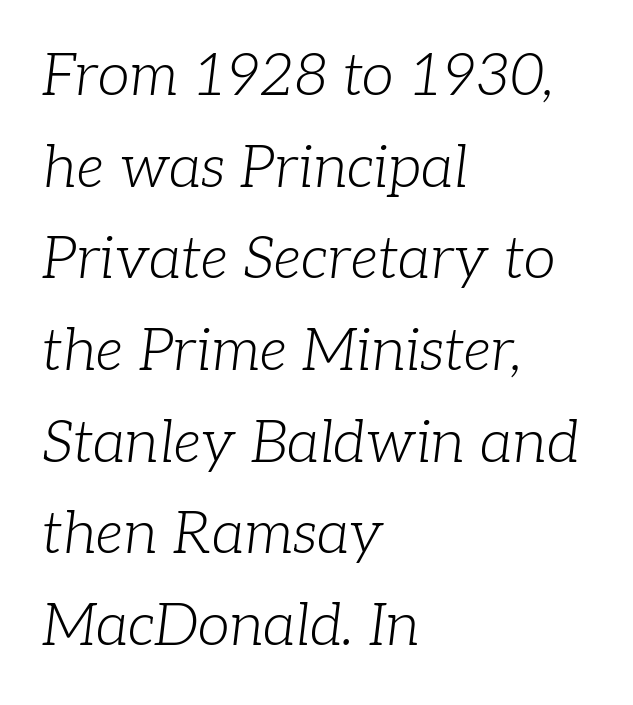
The passage shown is typed in a proportional face where columns would drift. The letters sit at their default tracking, neither squeezed nor spread. Regular leading. Letters rest on an invisible, unmarked baseline.
